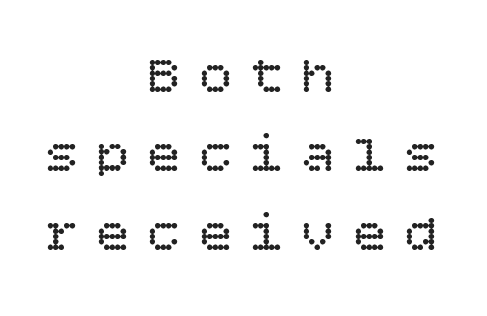
The image shows 54 px regular-weight type, upright; set centered, normal line spacing (1.46x), unusually wide letter spacing (+0.35 em), not underlined; low stroke contrast and a large x-height.
